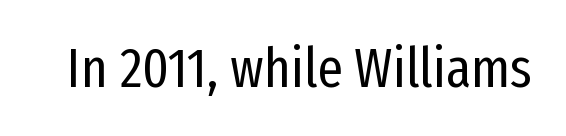
The image shows 56 px regular-weight, condensed sans-serif type, upright; set normal letter spacing, not underlined; low stroke contrast and a medium x-height.
